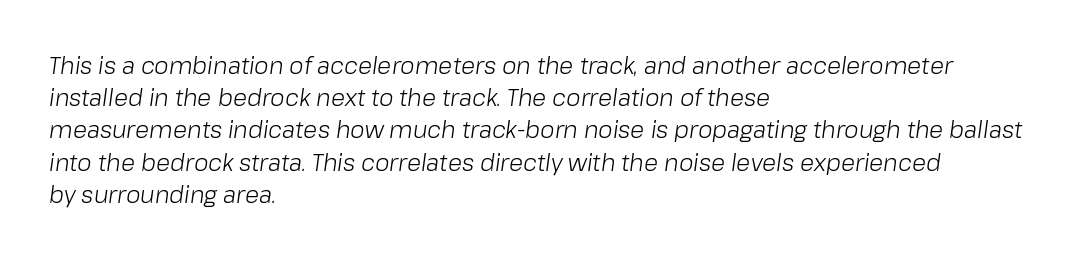
Weight: regular or lighter. Beneath every word, the page is bare. How are the letters spaced? Ordinarily, with no added tracking. Short and long lines alike share a common starting point at left.
